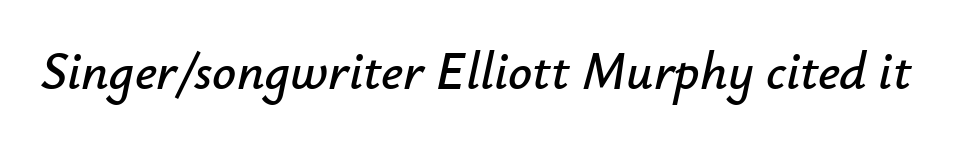
Tracking value appears to be zero — textbook default spacing. The specimen reads as italic at a glance. A typesetter would call this proportional, since set widths differ per character. Beneath every word, the page is bare.
